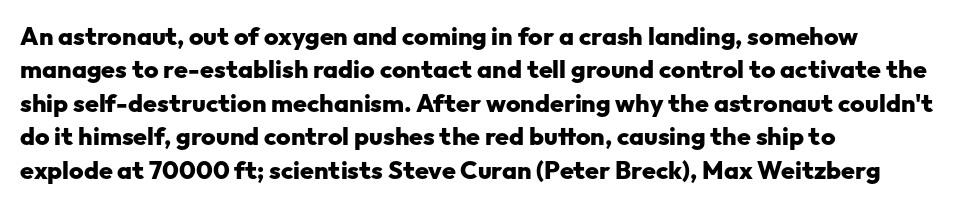
Notice how the passage keeps a crisp vertical edge on the left only. Ordinary non-slanted type is in use. This sample uses plain, unmodified letter spacing. Strong, thick strokes mark this as bold type. Normally led — the rows are evenly, conventionally spaced.
